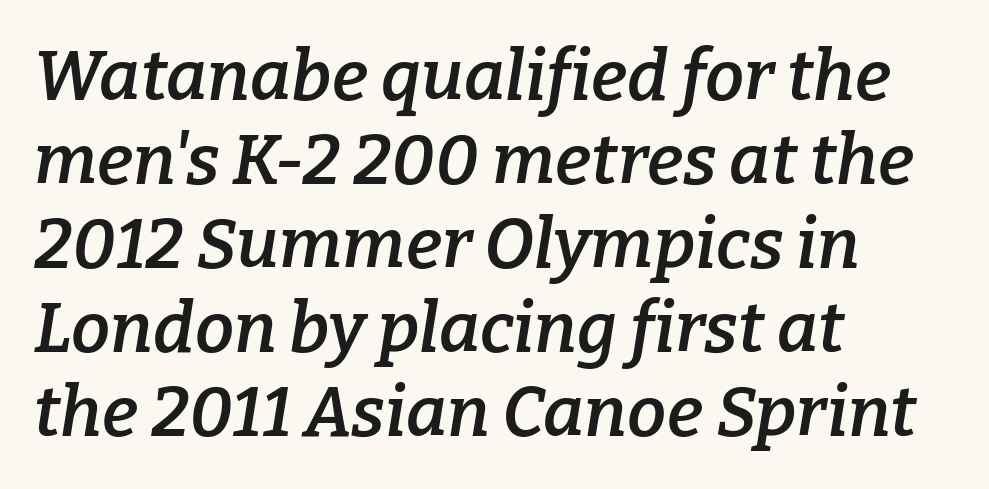
The image shows 70 px semibold serif type, italic (leaning right); set left-aligned, line spacing 1.2x, normal letter spacing, not underlined; low stroke contrast and a medium x-height.
